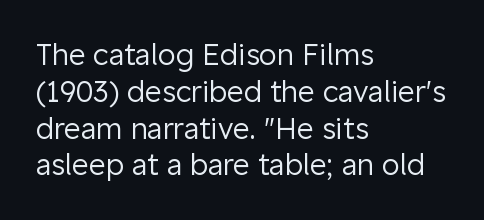
Q: Is the text bold? A: No.
Q: Is the text italic (slanted)? A: No, it is upright.
Q: Is the typeface a serif or a sans-serif typeface? A: Sans-serif.
Q: Is the text underlined? A: No.
Q: How is the paragraph aligned? A: Left-aligned.
Q: Is the spacing between letters normal or unusually wide? A: Normal.
Q: Is the spacing between lines tight, normal or loose? A: Normal.
Q: Width (condensed, normal, or wide)? A: Normal.
Q: Stroke contrast? A: Low.
Q: x-height? A: Medium.
Q: Monospaced? A: No.
